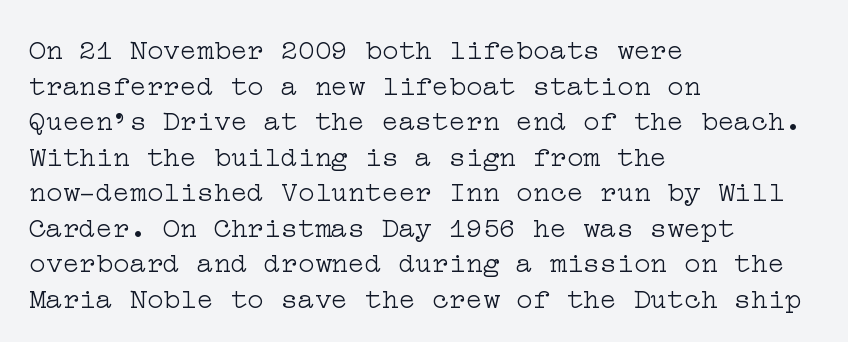
{"serif": "yes", "italic": "no", "bold": "no", "weight": "light", "width": "wide", "stroke_contrast": "low", "x_height": "medium", "underline": "no", "align": "left", "line_spacing": "normal", "line_spacing_ratio": 1.27, "letter_spacing": "normal", "letter_spacing_em": 0.0, "glyph_px": 28}
